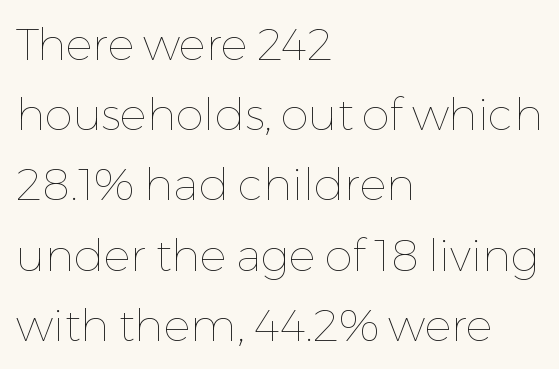
The image shows 45 px thin type, upright; set left-aligned, normal line spacing (1.56x), normal letter spacing, not underlined; low stroke contrast and a medium x-height.
